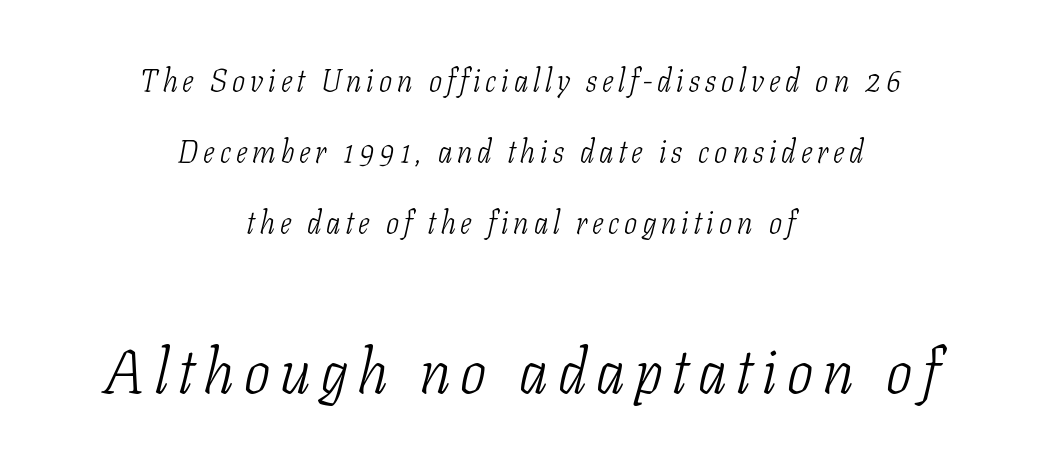
{"serif": "yes", "italic": "yes", "lean": "right", "slant_degrees": 11, "bold": "no", "weight": "light", "width": "condensed", "stroke_contrast": "low", "x_height": "medium", "monospaced": "no", "underline": "no", "align": "center", "line_spacing": "loose", "line_spacing_ratio": 2.29, "larger_block": "second", "size_ratio": 2.0, "glyph_px": 62}
